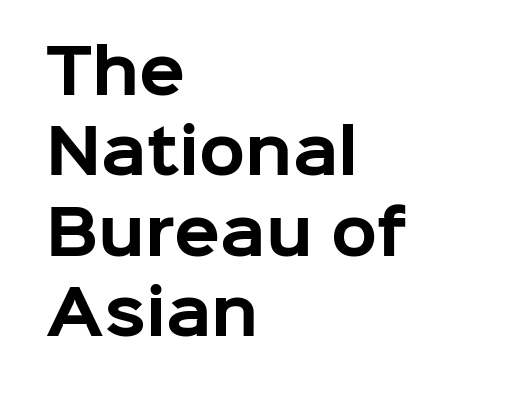
Q: Is the text bold? A: Yes.
Q: Is the text italic (slanted)? A: No, it is upright.
Q: Is the typeface a serif or a sans-serif typeface? A: Sans-serif.
Q: Is the text underlined? A: No.
Q: How is the paragraph aligned? A: Left-aligned.
Q: Is the spacing between letters normal or unusually wide? A: Normal.
Q: Is the spacing between lines tight, normal or loose? A: Normal.
Q: Width (condensed, normal, or wide)? A: Normal.
Q: Stroke contrast? A: Low.
Q: x-height? A: Medium.
Q: Monospaced? A: No.
